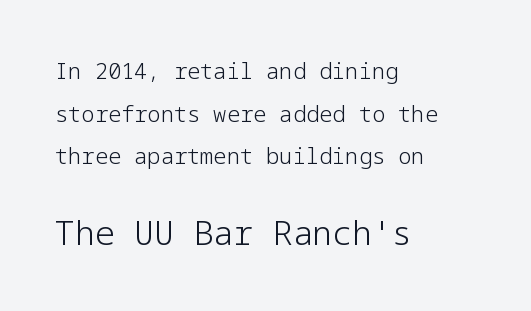
Q: Is the text bold? A: No.
Q: Is the text italic (slanted)? A: No, it is upright.
Q: Is the typeface a serif or a sans-serif typeface? A: Sans-serif.
Q: Is the text underlined? A: No.
Q: How is the paragraph aligned? A: Left-aligned.
Q: Is the spacing between letters normal or unusually wide? A: Normal.
Q: Is the spacing between lines tight, normal or loose? A: Loose.
Q: Which block of text is set in a larger size, the first (top) or the second (bottom)? A: The second (bottom) one.
Q: Width (condensed, normal, or wide)? A: Normal.
Q: Stroke contrast? A: Low.
Q: x-height? A: Medium.
